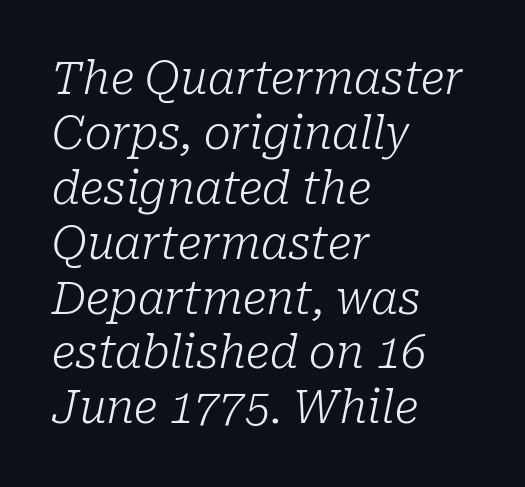
Q: Is the text bold? A: No.
Q: Is the text italic (slanted)? A: Yes, it leans right by about 10 degrees.
Q: Is the typeface a serif or a sans-serif typeface? A: Serif.
Q: Is the text underlined? A: No.
Q: How is the paragraph aligned? A: Left-aligned.
Q: Is the spacing between letters normal or unusually wide? A: Normal.
Q: Width (condensed, normal, or wide)? A: Normal.
Q: Stroke contrast? A: Low.
Q: x-height? A: Medium.
Q: Monospaced? A: No.
